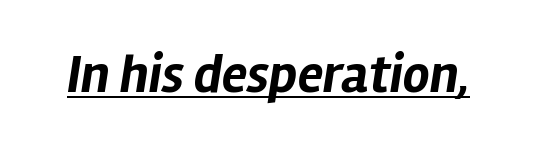
Is this a fixed-width face? No — the glyphs have proportional, varying widths. This sample carries an underscore along the baseline area. Standard letterfit; no display-style spreading of the glyphs. Each glyph is drawn with heavy, bold strokes. Characters are canted at an angle relative to the baseline's perpendicular.
